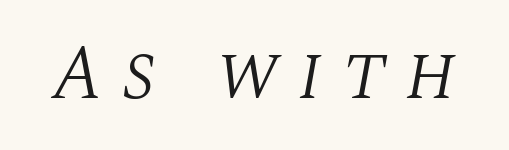
Q: Is the text bold? A: No.
Q: Is the text italic (slanted)? A: Yes, it leans right by about 10 degrees.
Q: Is the typeface a serif or a sans-serif typeface? A: Serif.
Q: Is the text underlined? A: No.
Q: Is the spacing between letters normal or unusually wide? A: Unusually wide.
Q: Width (condensed, normal, or wide)? A: Normal.
Q: Stroke contrast? A: Medium.
Q: x-height? A: Large.
Q: Monospaced? A: No.
